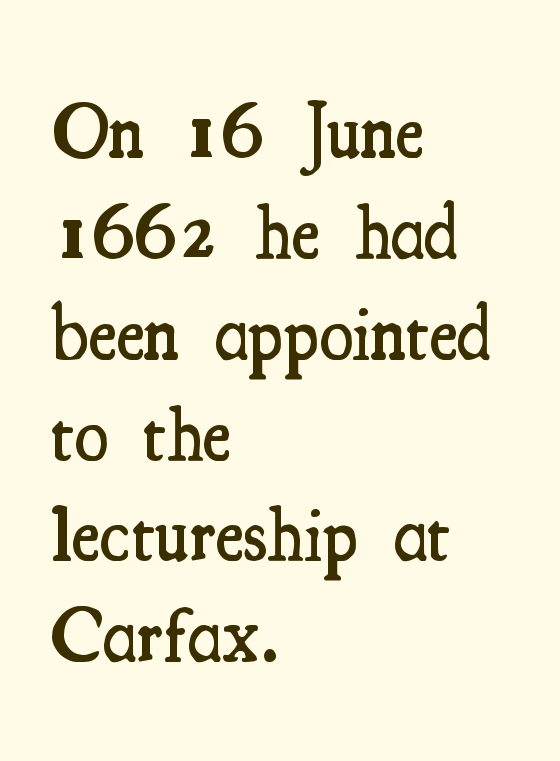
Q: Is the text bold? A: Semi-bold.
Q: Is the text italic (slanted)? A: No, it is upright.
Q: Is the typeface a serif or a sans-serif typeface? A: Serif.
Q: Is the text underlined? A: No.
Q: How is the paragraph aligned? A: Left-aligned.
Q: Is the spacing between letters normal or unusually wide? A: Normal.
Q: Is the spacing between lines tight, normal or loose? A: Normal.
Q: Width (condensed, normal, or wide)? A: Condensed.
Q: Stroke contrast? A: Medium.
Q: x-height? A: Small.
Q: Monospaced? A: No.
